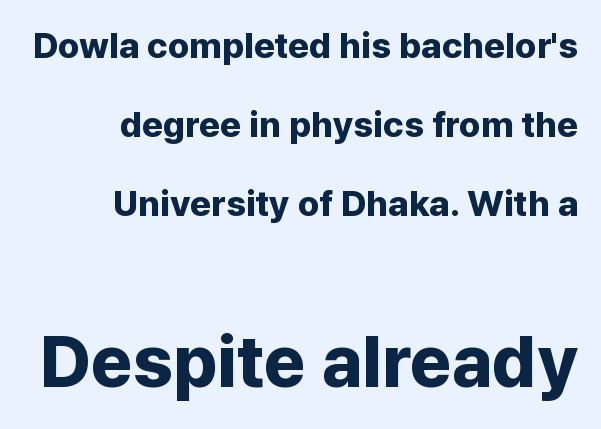
Typeset ragged left — the right edge is the straight one. The string is rendered with underlining switched off. Compare the two chunks: the lower has the greater cap height. Here the designer chose a conventional face with non-uniform glyph widths.
